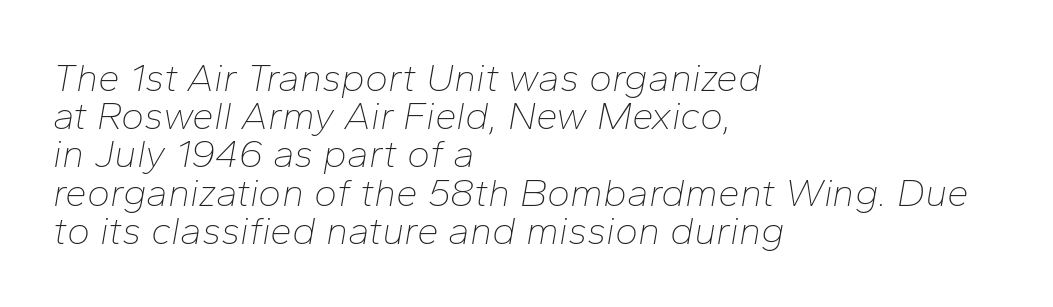
Q: Is the text bold? A: No.
Q: Is the text italic (slanted)? A: Yes, it leans right by about 10 degrees.
Q: Is the text underlined? A: No.
Q: How is the paragraph aligned? A: Left-aligned.
Q: Is the spacing between letters normal or unusually wide? A: Normal.
Q: Is the spacing between lines tight, normal or loose? A: Tight.
Q: Width (condensed, normal, or wide)? A: Normal.
Q: Stroke contrast? A: Low.
Q: x-height? A: Medium.
Q: Monospaced? A: No.
